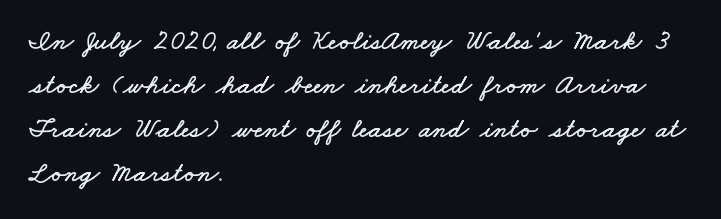
Q: Is the text underlined? A: No.
Q: How is the paragraph aligned? A: Left-aligned.
Q: Is the spacing between letters normal or unusually wide? A: Normal.
Q: Is the spacing between lines tight, normal or loose? A: Normal.
Q: Width (condensed, normal, or wide)? A: Wide.
Q: Stroke contrast? A: Low.
Q: x-height? A: Small.
Q: Monospaced? A: No.
